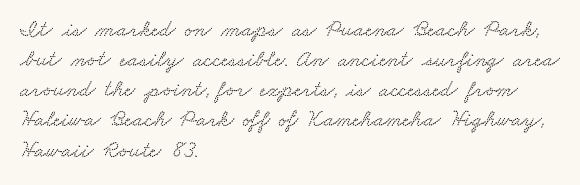
Interline gaps are of average width in this sample. Underlining? Definitely not there. Short note: letters normally spaced. Where is the straight margin? On the left.
